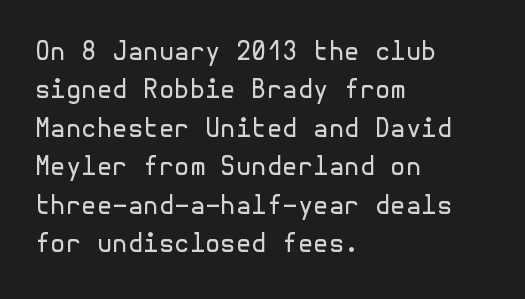
This sample uses an upright cut, with every glyph sitting square on the baseline. The string is rendered with underlining switched off. Tracking value appears to be zero — textbook default spacing. The lines in this sample share a left origin and differ only in where they stop. Vertical spacing — default.
